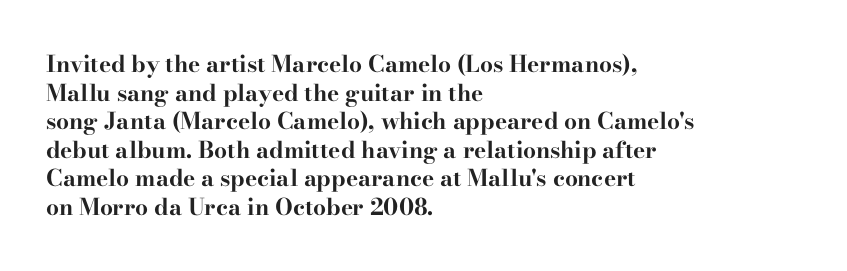
{"italic": "no", "bold": "yes", "underline": "no", "align": "left", "line_spacing_ratio": 1.24, "letter_spacing": "normal", "letter_spacing_em": 0.0, "glyph_px": 23}
